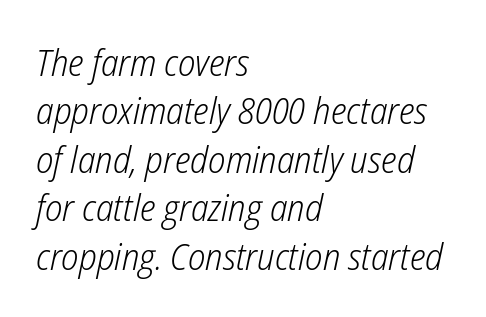
{"italic": "yes", "lean": "right", "slant_degrees": 12, "bold": "no", "weight": "light", "width": "condensed", "stroke_contrast": "low", "x_height": "medium", "monospaced": "no", "underline": "no", "align": "left", "line_spacing": "normal", "line_spacing_ratio": 1.31, "letter_spacing": "normal", "letter_spacing_em": 0.0, "glyph_px": 37}
